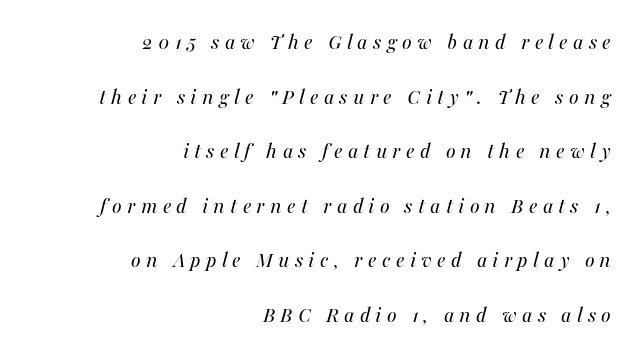
The image shows 23 px text type, italic (leaning right); set right-aligned, loose line spacing (2.37x), unusually wide letter spacing (+0.23 em), not underlined.
